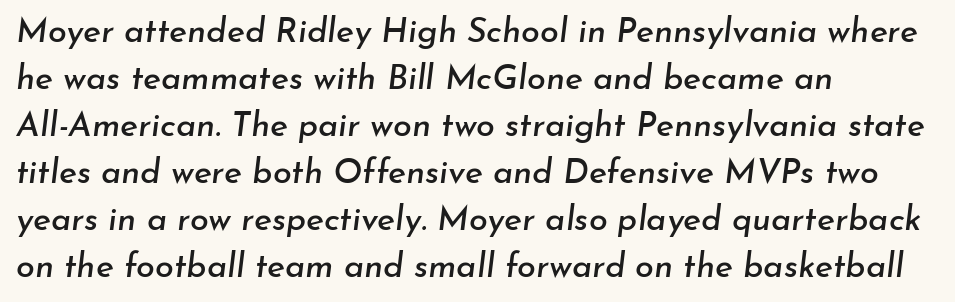
Q: Is the text italic (slanted)? A: Yes, it leans right by about 7 degrees.
Q: Is the text underlined? A: No.
Q: How is the paragraph aligned? A: Left-aligned.
Q: Is the spacing between letters normal or unusually wide? A: Normal.
Q: Is the spacing between lines tight, normal or loose? A: Normal.
Q: Width (condensed, normal, or wide)? A: Normal.
Q: Stroke contrast? A: Low.
Q: x-height? A: Small.
Q: Monospaced? A: No.
